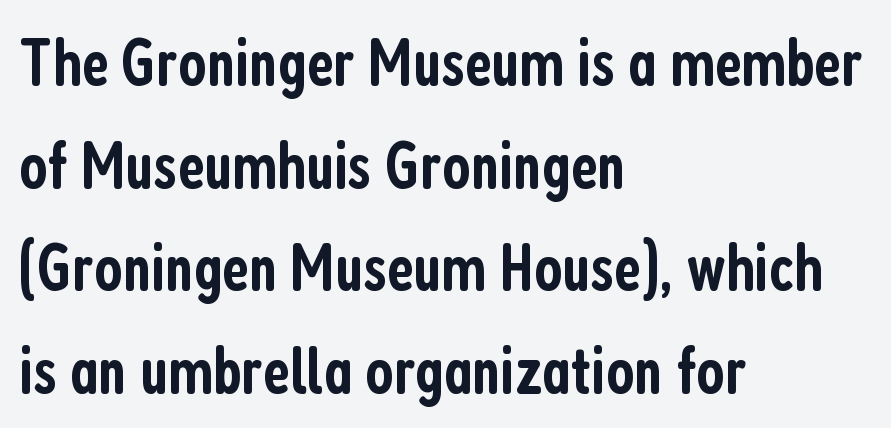
Q: Is the text bold? A: Semi-bold.
Q: Is the text italic (slanted)? A: No, it is upright.
Q: Is the typeface a serif or a sans-serif typeface? A: Sans-serif.
Q: Is the text underlined? A: No.
Q: How is the paragraph aligned? A: Left-aligned.
Q: Is the spacing between letters normal or unusually wide? A: Normal.
Q: Is the spacing between lines tight, normal or loose? A: Normal.
Q: Width (condensed, normal, or wide)? A: Condensed.
Q: Stroke contrast? A: Low.
Q: x-height? A: Medium.
Q: Monospaced? A: No.
